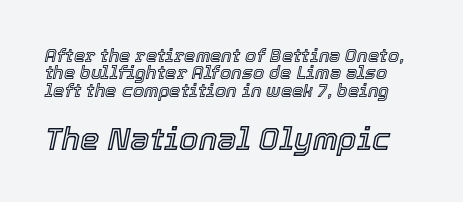
Q: Is the text italic (slanted)? A: Yes, it leans right by about 12 degrees.
Q: Is the text underlined? A: No.
Q: Is the spacing between letters normal or unusually wide? A: Normal.
Q: Is the spacing between lines tight, normal or loose? A: Tight.
Q: Which block of text is set in a larger size, the first (top) or the second (bottom)? A: The second (bottom) one.
Q: Width (condensed, normal, or wide)? A: Normal.
Q: x-height? A: Medium.
Q: Monospaced? A: No.
